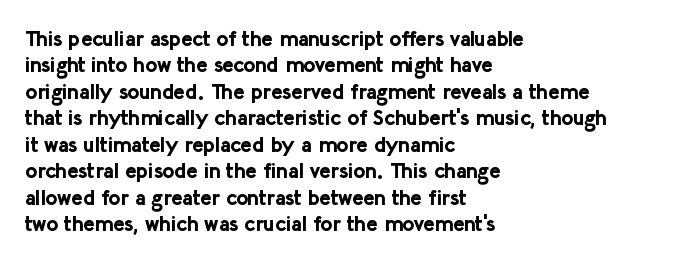
What weight is shown? A full bold with thick strokes. The lettering holds an erect, upright posture throughout. Plain, unruled lines of type. The rendering keeps characters at their native spacing. Leading: standard.
